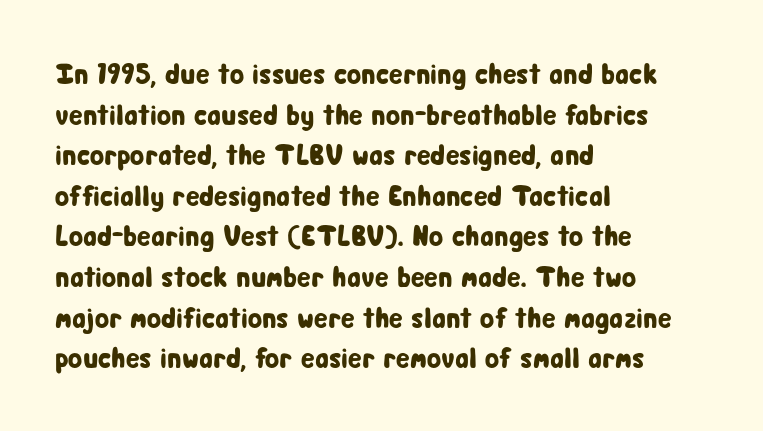
Underlining? Definitely not there. The letters stand upright; this is a roman face. Horizontal bands of white between lines are of average thickness. The letters advance in unequal steps, a hallmark of proportional type.
